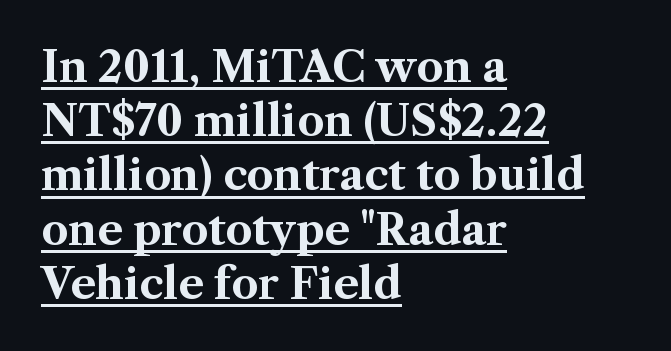
{"serif": "yes", "italic": "no", "bold": "yes", "weight": "bold", "width": "normal", "stroke_contrast": "medium", "x_height": "medium", "monospaced": "no", "underline": "yes", "align": "left", "line_spacing": "normal", "line_spacing_ratio": 1.29, "letter_spacing": "normal", "letter_spacing_em": 0.0, "glyph_px": 42}
